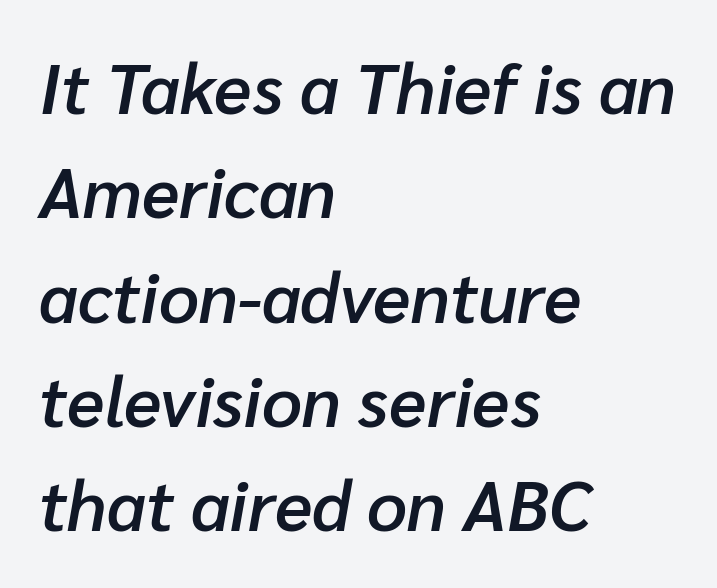
The image shows 70 px semibold type, italic (leaning right); set left-aligned, normal line spacing (1.49x), normal letter spacing, not underlined; low stroke contrast and a medium x-height.
